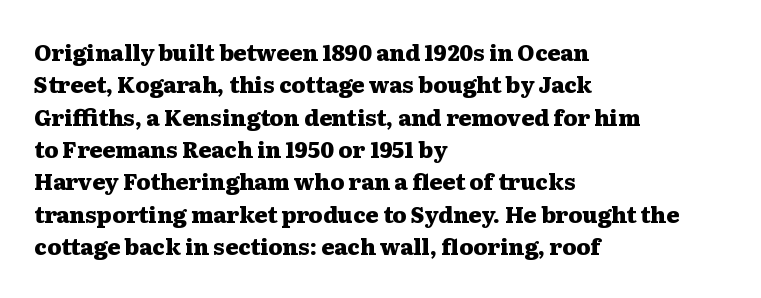
The image shows 22 px bold type, upright; set left-aligned, normal line spacing (1.47x), normal letter spacing, not underlined.
